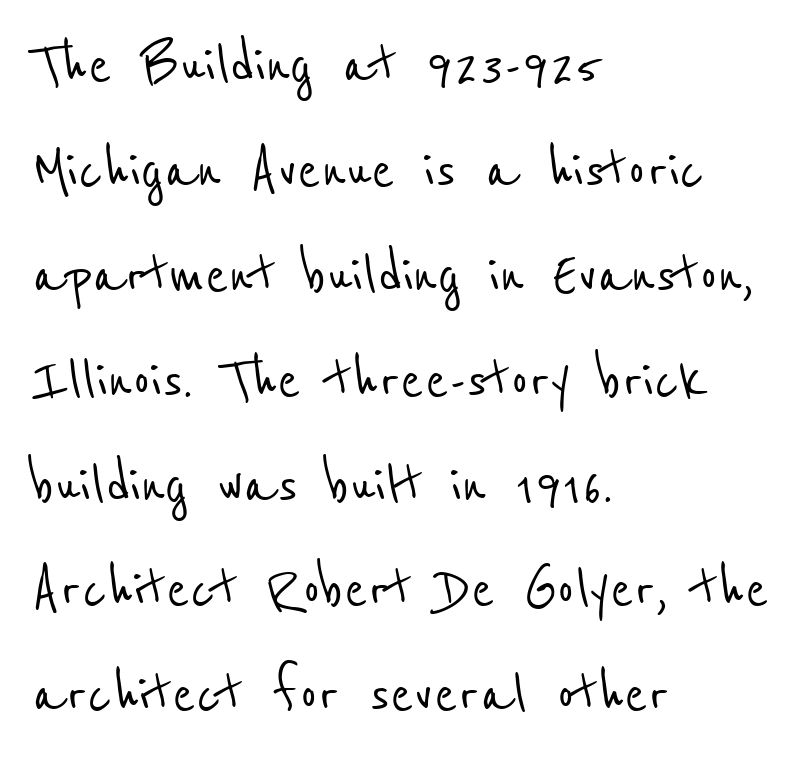
Looks like regular typesetting: each glyph gets only the width it needs. This sample is left-justified, so line endings fall wherever the words run out. Stroke terminals: plain, sans-serif. Evenly set lines give the paragraph a standard silhouette. The specimen omits any rule beneath the text block's lines. The tracking reads as untouched default to a designer's eye.
